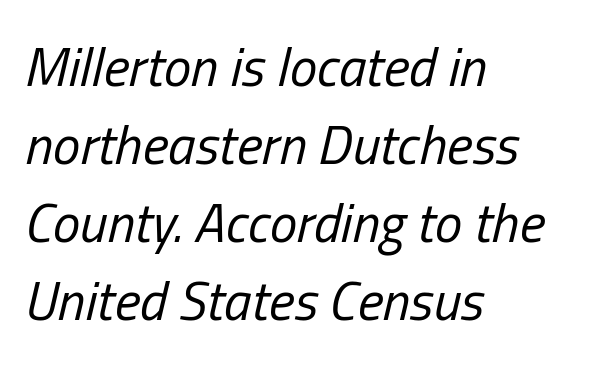
The image shows 55 px regular-weight, condensed type, italic (leaning right); set left-aligned, normal line spacing (1.42x), normal letter spacing, not underlined; low stroke contrast and a medium x-height.
